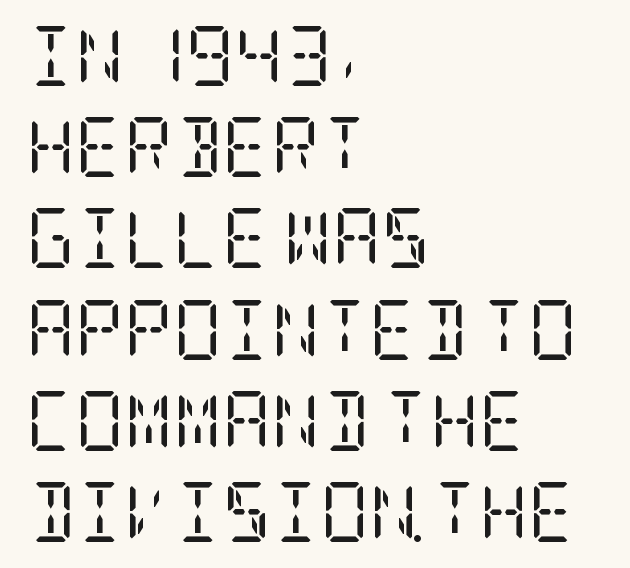
This sample uses plain, unmodified letter spacing. If you drew a line through each stem, it would be perfectly vertical. Notice how the passage keeps a crisp vertical edge on the left only. Font category for this specimen: serif. Type without underlining.
